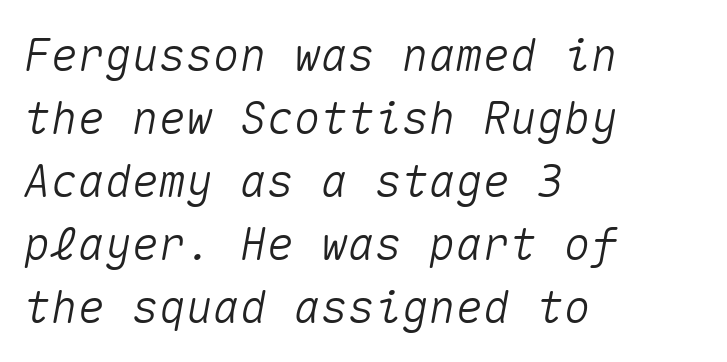
The image shows 45 px text type, italic (leaning right), monospaced; set left-aligned, normal line spacing (1.4x), normal letter spacing, not underlined; medium stroke contrast and a medium x-height.
